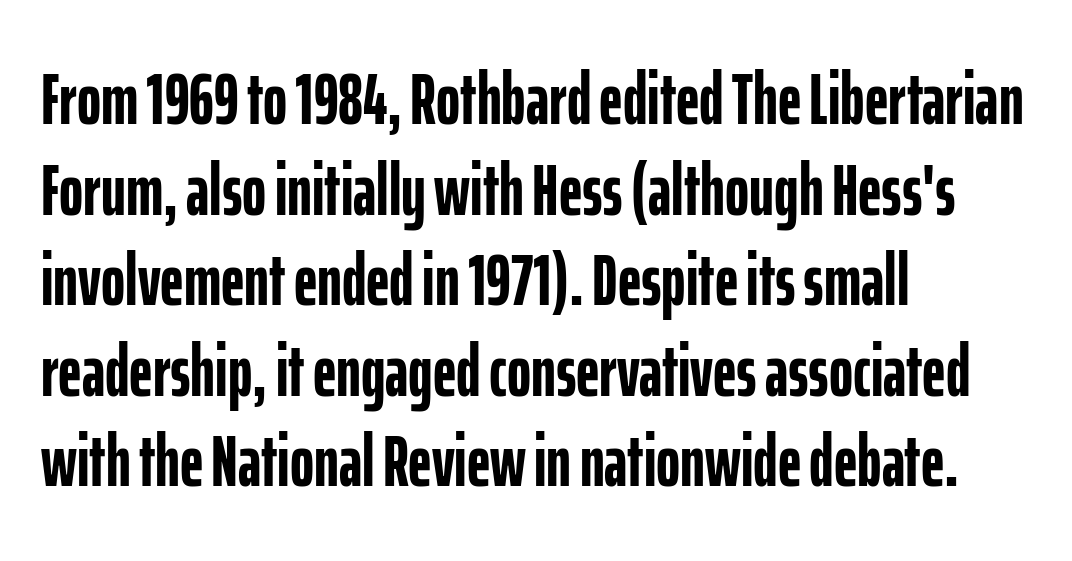
The image shows 73 px semibold, condensed sans-serif type, upright; set left-aligned, line spacing 1.24x, normal letter spacing, not underlined; low stroke contrast and a medium x-height.
